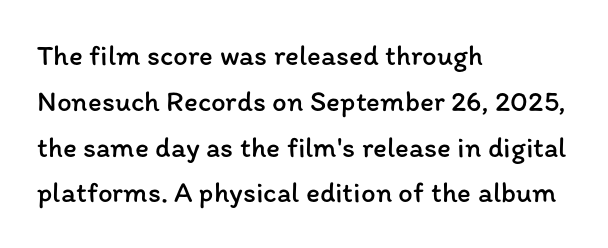
The image shows 29 px regular-weight type, upright; set left-aligned, normal line spacing (1.58x), normal letter spacing, not underlined; low stroke contrast and a medium x-height.
